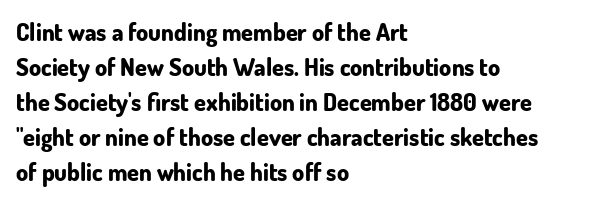
{"italic": "no", "bold": "yes", "underline": "no", "align": "left", "line_spacing": "normal", "line_spacing_ratio": 1.46, "letter_spacing": "normal", "letter_spacing_em": 0.0, "glyph_px": 24}
